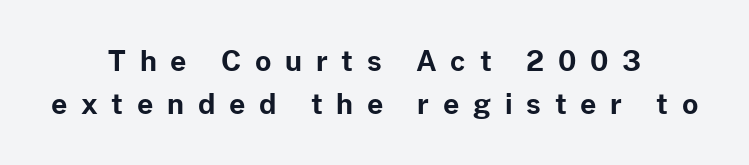
Q: Is the text bold? A: Yes.
Q: Is the text italic (slanted)? A: No, it is upright.
Q: Is the typeface a serif or a sans-serif typeface? A: Sans-serif.
Q: Is the text underlined? A: No.
Q: How is the paragraph aligned? A: Centered.
Q: Is the spacing between letters normal or unusually wide? A: Unusually wide.
Q: Is the spacing between lines tight, normal or loose? A: Normal.
Q: Width (condensed, normal, or wide)? A: Normal.
Q: Stroke contrast? A: Low.
Q: x-height? A: Medium.
Q: Monospaced? A: No.
